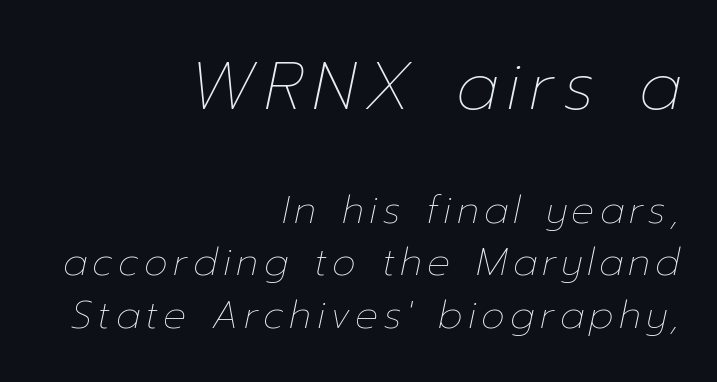
These two chunks differ in scale, with the top chunk taking the larger measure. Weight: regular or lighter. Descenders hang freely into open space. The letters advance in unequal steps, a hallmark of proportional type.
